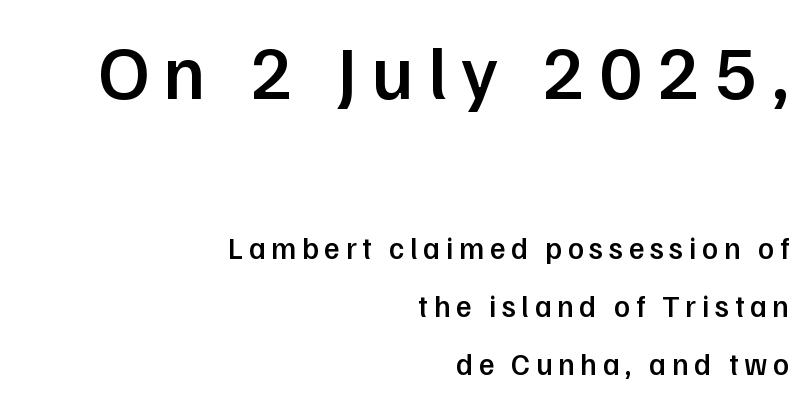
{"serif": "no", "italic": "no", "bold": "semi", "weight": "semibold", "width": "normal", "stroke_contrast": "low", "x_height": "medium", "monospaced": "no", "underline": "no", "align": "right", "line_spacing": "loose", "line_spacing_ratio": 1.93, "larger_block": "first", "size_ratio": 2.53, "glyph_px": 76}
